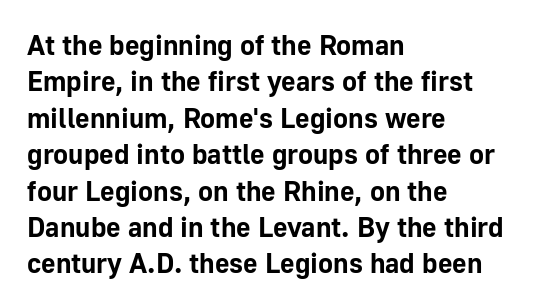
{"serif": "no", "italic": "no", "bold": "yes", "weight": "bold", "width": "normal", "stroke_contrast": "low", "x_height": "medium", "monospaced": "no", "underline": "no", "align": "left", "line_spacing": "normal", "line_spacing_ratio": 1.3, "letter_spacing": "normal", "letter_spacing_em": 0.0, "glyph_px": 28}
